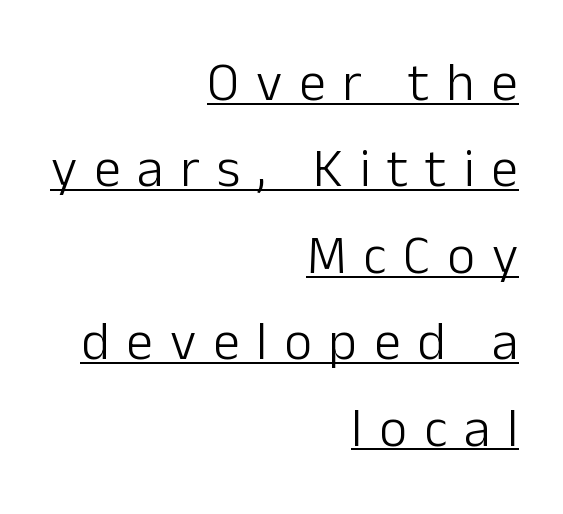
Q: Is the text bold? A: No.
Q: Is the text italic (slanted)? A: No, it is upright.
Q: Is the typeface a serif or a sans-serif typeface? A: Sans-serif.
Q: Is the text underlined? A: Yes.
Q: How is the paragraph aligned? A: Right-aligned.
Q: Is the spacing between letters normal or unusually wide? A: Unusually wide.
Q: Is the spacing between lines tight, normal or loose? A: Normal.
Q: Width (condensed, normal, or wide)? A: Normal.
Q: Stroke contrast? A: Low.
Q: x-height? A: Medium.
Q: Monospaced? A: No.
